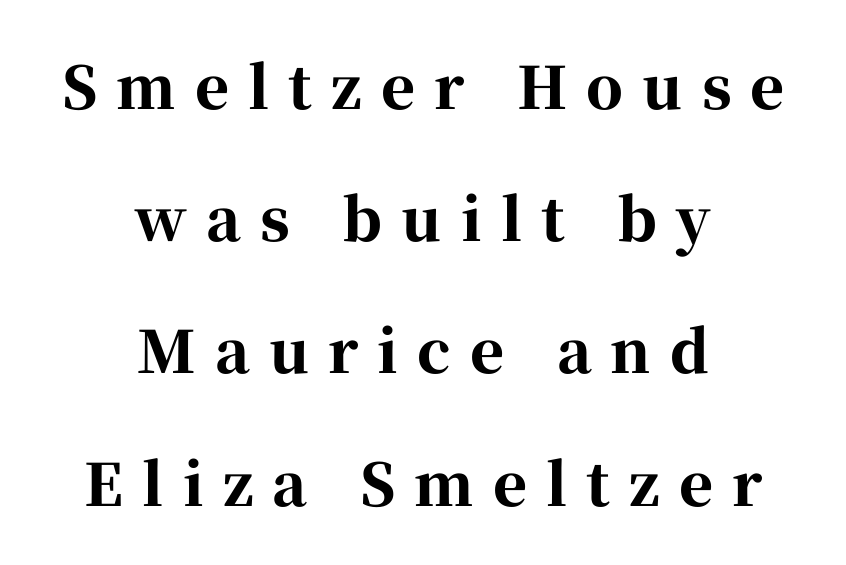
Loose tracking; the words dissolve into strings of separated letters. A dark, heavy texture on the line: the type is bold. The specimen reads as upright at a glance. The setting favours the middle, as headings and verse often do. The block of text is sparse from top to bottom, with ample space between rows.
